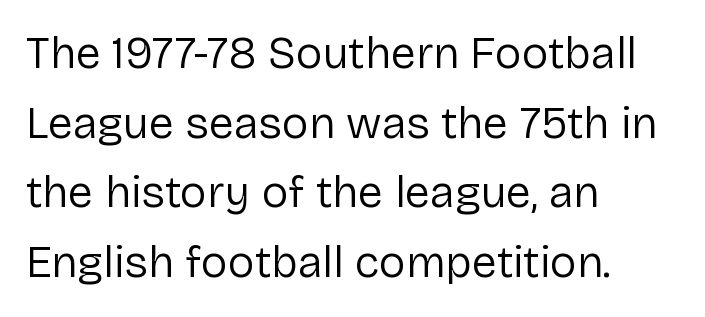
Q: Is the text bold? A: No.
Q: Is the text italic (slanted)? A: No, it is upright.
Q: Is the typeface a serif or a sans-serif typeface? A: Sans-serif.
Q: Is the text underlined? A: No.
Q: How is the paragraph aligned? A: Left-aligned.
Q: Is the spacing between letters normal or unusually wide? A: Normal.
Q: Is the spacing between lines tight, normal or loose? A: Normal.
Q: Width (condensed, normal, or wide)? A: Normal.
Q: Stroke contrast? A: Low.
Q: x-height? A: Medium.
Q: Monospaced? A: No.
